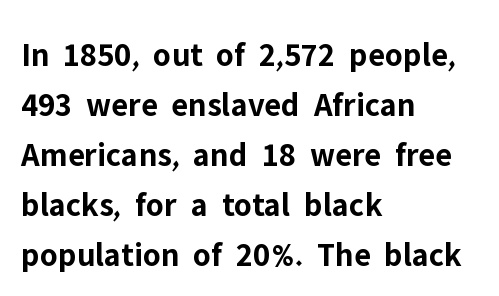
The image shows 34 px bold sans-serif type, upright; set left-aligned, normal line spacing (1.47x), normal letter spacing, not underlined; low stroke contrast and a medium x-height.
